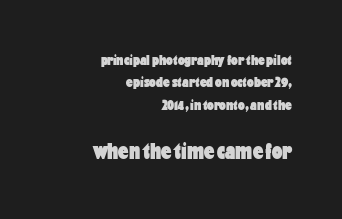
{"italic": "no", "bold": "yes", "underline": "no", "align": "right", "line_spacing": "normal", "line_spacing_ratio": 1.5, "letter_spacing": "normal", "letter_spacing_em": 0.0, "larger_block": "second", "size_ratio": 1.53, "glyph_px": 23}
